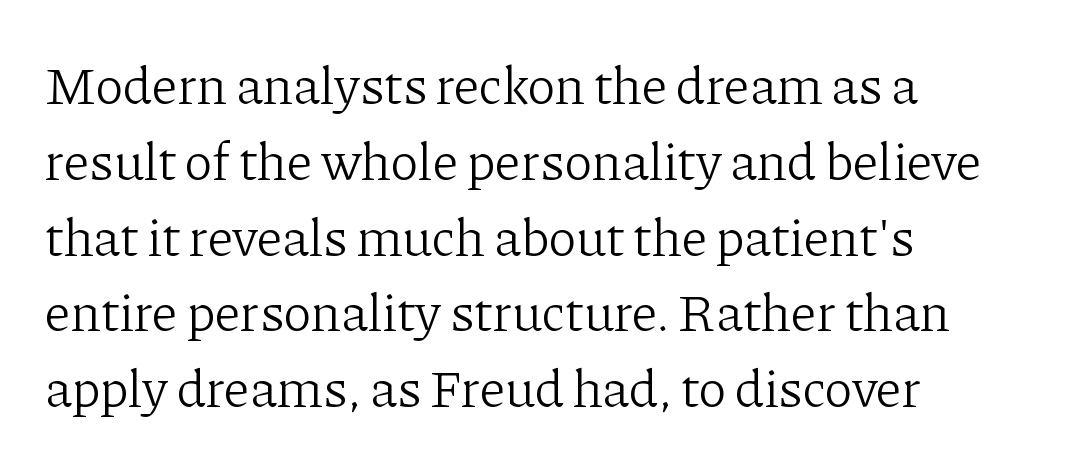
The image shows 53 px light serif type, upright; set left-aligned, normal line spacing (1.43x), normal letter spacing, not underlined; low stroke contrast and a medium x-height.
